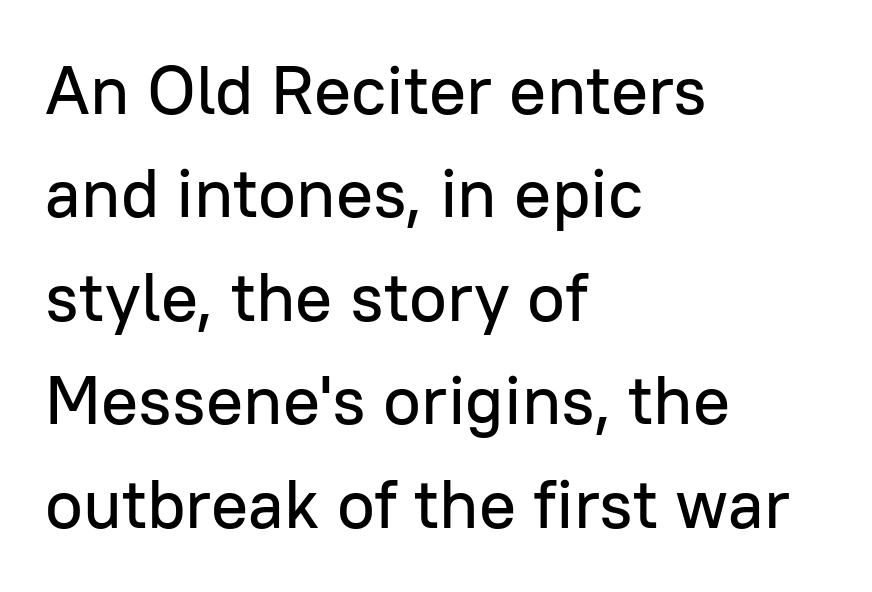
These lines were composed using upright roman letters. A bare baseline throughout the passage. If you drew a ruler down the left edge, every line would touch it. Is this a fixed-width face? No — the glyphs have proportional, varying widths. This rendering employs a face without finishing strokes, i.e., a sans-serif.
